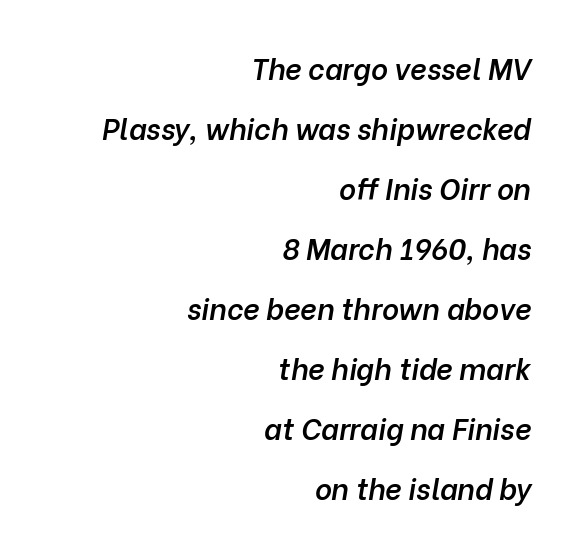
Q: Is the text bold? A: Semi-bold.
Q: Is the text italic (slanted)? A: Yes, it leans right by about 10 degrees.
Q: Is the text underlined? A: No.
Q: How is the paragraph aligned? A: Right-aligned.
Q: Is the spacing between letters normal or unusually wide? A: Normal.
Q: Is the spacing between lines tight, normal or loose? A: Loose.
Q: Width (condensed, normal, or wide)? A: Normal.
Q: Stroke contrast? A: Low.
Q: x-height? A: Medium.
Q: Monospaced? A: No.
